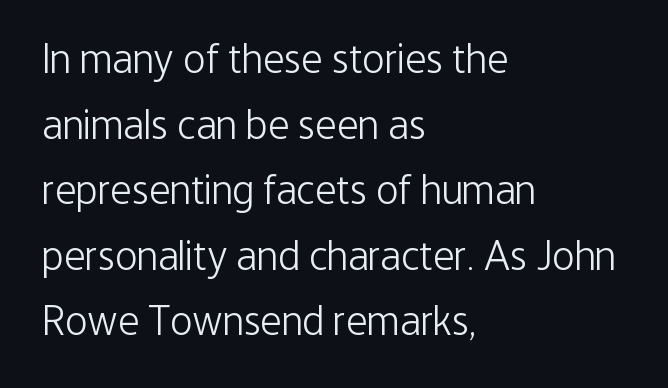
The image shows 42 px light, condensed sans-serif type, upright; set left-aligned, normal line spacing (1.56x), normal letter spacing, not underlined; low stroke contrast and a medium x-height.
